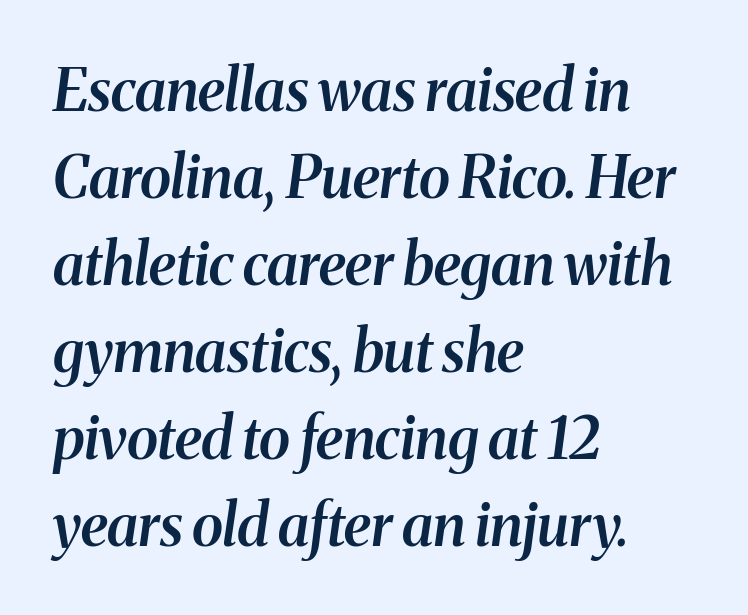
Q: Is the text bold? A: Semi-bold.
Q: Is the text italic (slanted)? A: Yes, it leans right by about 8 degrees.
Q: Is the typeface a serif or a sans-serif typeface? A: Serif.
Q: Is the text underlined? A: No.
Q: How is the paragraph aligned? A: Left-aligned.
Q: Is the spacing between letters normal or unusually wide? A: Normal.
Q: Is the spacing between lines tight, normal or loose? A: Normal.
Q: Width (condensed, normal, or wide)? A: Normal.
Q: Stroke contrast? A: Medium.
Q: x-height? A: Medium.
Q: Monospaced? A: No.
